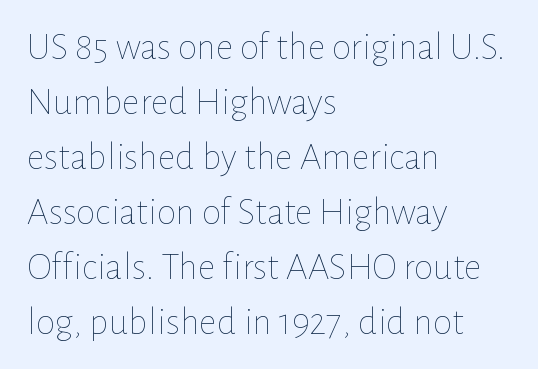
Whoever set this chose a conventional vertical rhythm. The gaps between neighbouring characters are ordinary and unremarkable. Ordinary non-slanted type is in use. The gap between lines stays unmarked. Is this a fixed-width face? No — the glyphs have proportional, varying widths.
